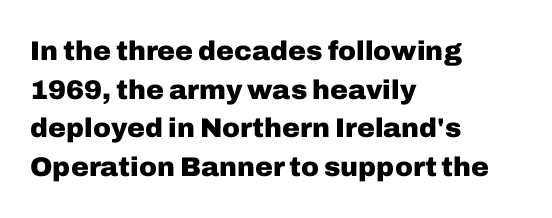
The glyphs are unaccompanied by any horizontal stroke below them. Alignment: flush left. Its strokes are broad and dark, the hallmark of bold type. Designer's note — italics off, roman on.
